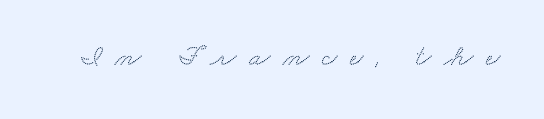
Q: Is the typeface a serif or a sans-serif typeface? A: Serif.
Q: Is the text underlined? A: No.
Q: Is the spacing between letters normal or unusually wide? A: Unusually wide.
Q: Width (condensed, normal, or wide)? A: Wide.
Q: Stroke contrast? A: Medium.
Q: x-height? A: Small.
Q: Monospaced? A: No.
